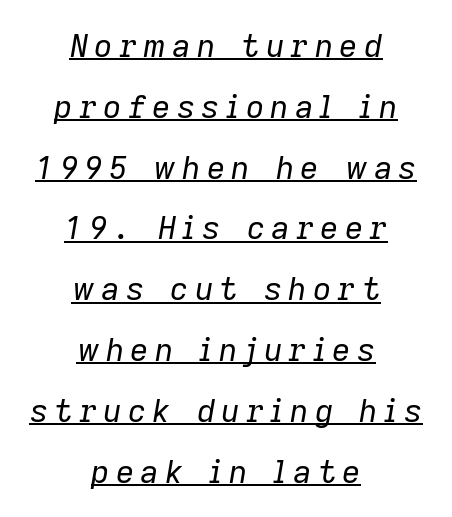
Q: Is the text bold? A: No.
Q: Is the text italic (slanted)? A: Yes, it leans right by about 9 degrees.
Q: Is the text underlined? A: Yes.
Q: How is the paragraph aligned? A: Centered.
Q: Is the spacing between lines tight, normal or loose? A: Loose.
Q: Width (condensed, normal, or wide)? A: Normal.
Q: Stroke contrast? A: Low.
Q: x-height? A: Medium.
Q: Monospaced? A: No.
